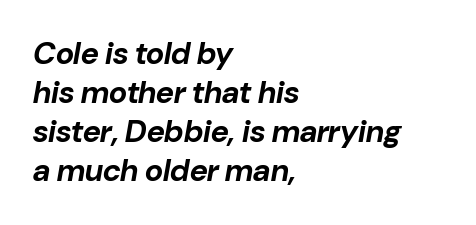
Q: Is the text bold? A: Yes.
Q: Is the text italic (slanted)? A: Yes, it leans right by about 10 degrees.
Q: Is the text underlined? A: No.
Q: How is the paragraph aligned? A: Left-aligned.
Q: Is the spacing between letters normal or unusually wide? A: Normal.
Q: Is the spacing between lines tight, normal or loose? A: Normal.
Q: Width (condensed, normal, or wide)? A: Normal.
Q: Stroke contrast? A: Low.
Q: x-height? A: Medium.
Q: Monospaced? A: No.
